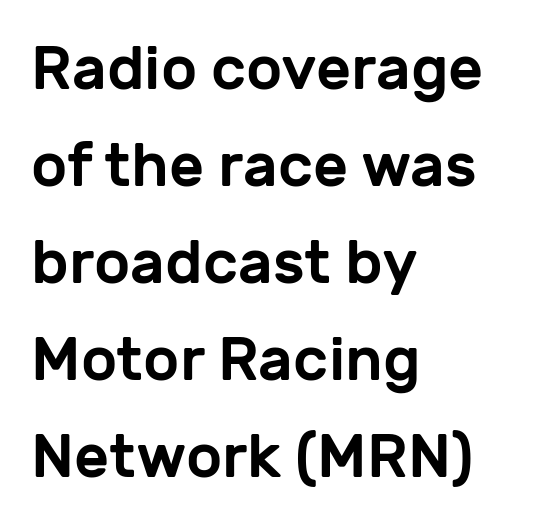
Line spacing here is normal. A sans-serif font was chosen for this passage. Any mark beneath the type? The region is blank. This is the regular roman posture of the typeface.
